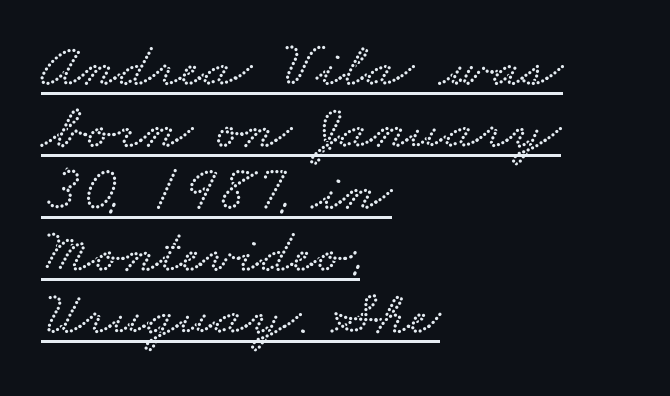
The typesetter has applied underlining to the passage shown. Short note: letters normally spaced. Layout note: lines flush left. The letters advance in unequal steps, a hallmark of proportional type. Tightly led — the rows are bunched.
